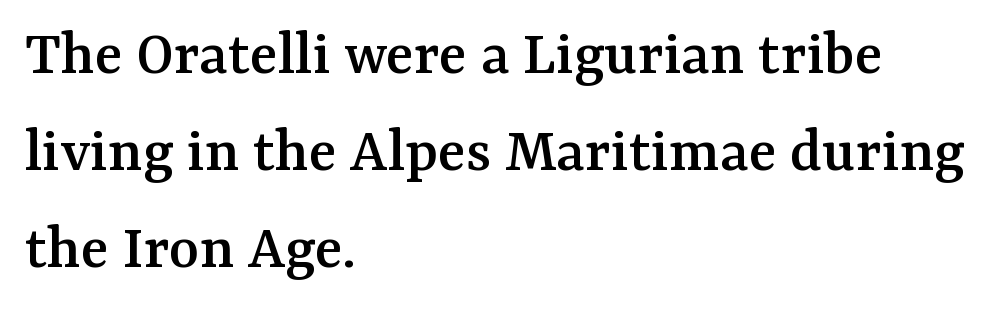
Q: Is the text italic (slanted)? A: No, it is upright.
Q: Is the typeface a serif or a sans-serif typeface? A: Serif.
Q: Is the text underlined? A: No.
Q: How is the paragraph aligned? A: Left-aligned.
Q: Is the spacing between letters normal or unusually wide? A: Normal.
Q: Is the spacing between lines tight, normal or loose? A: Normal.
Q: Width (condensed, normal, or wide)? A: Normal.
Q: Stroke contrast? A: Medium.
Q: x-height? A: Medium.
Q: Monospaced? A: No.
